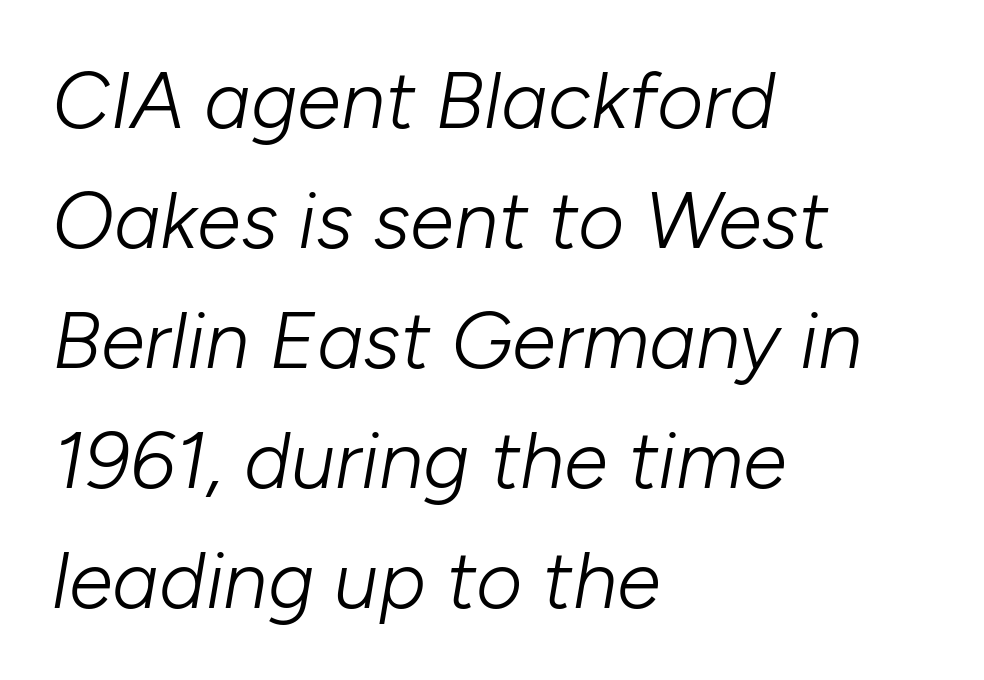
Q: Is the text bold? A: No.
Q: Is the text italic (slanted)? A: Yes, it leans right by about 10 degrees.
Q: Is the text underlined? A: No.
Q: How is the paragraph aligned? A: Left-aligned.
Q: Is the spacing between letters normal or unusually wide? A: Normal.
Q: Is the spacing between lines tight, normal or loose? A: Normal.
Q: Width (condensed, normal, or wide)? A: Normal.
Q: Stroke contrast? A: Low.
Q: x-height? A: Medium.
Q: Monospaced? A: No.
